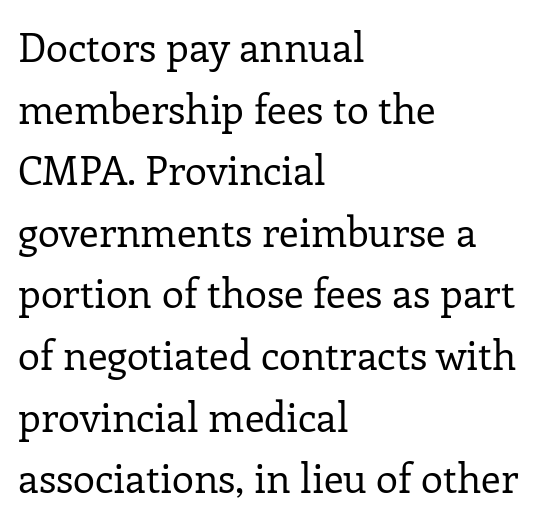
{"serif": "yes", "italic": "no", "bold": "no", "weight": "regular", "width": "normal", "stroke_contrast": "low", "x_height": "medium", "monospaced": "no", "underline": "no", "align": "left", "line_spacing": "normal", "line_spacing_ratio": 1.54, "letter_spacing": "normal", "letter_spacing_em": 0.0, "glyph_px": 40}
